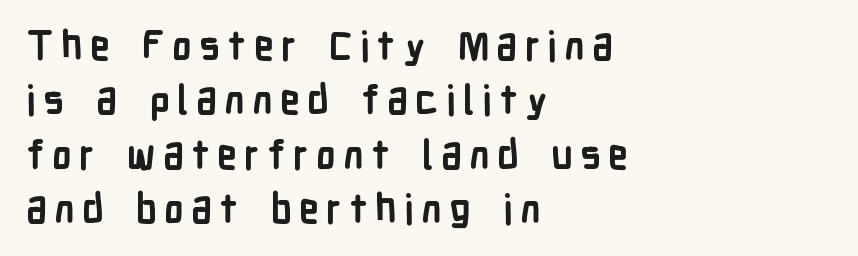
Q: Is the text bold? A: Yes.
Q: Is the text italic (slanted)? A: No, it is upright.
Q: Is the typeface a serif or a sans-serif typeface? A: Sans-serif.
Q: Is the text underlined? A: No.
Q: How is the paragraph aligned? A: Left-aligned.
Q: Is the spacing between lines tight, normal or loose? A: Normal.
Q: Width (condensed, normal, or wide)? A: Condensed.
Q: Stroke contrast? A: Low.
Q: x-height? A: Medium.
Q: Monospaced? A: No.
